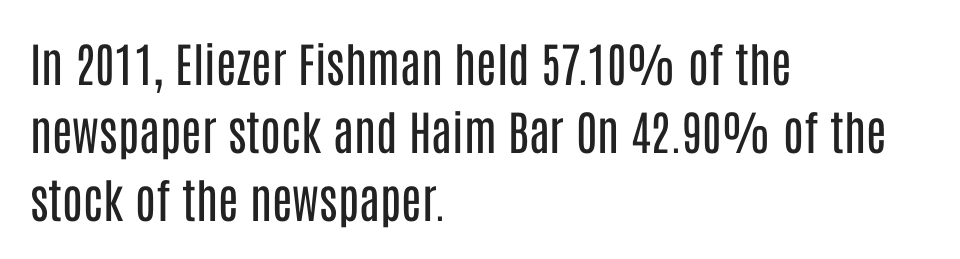
Between one letter and the next there's only the usual sliver of space. Glance below the letters and you will spot only blank space. The type family on display is of the sans-serif kind. The text block is weighted toward the left margin, trailing off unevenly rightward.
